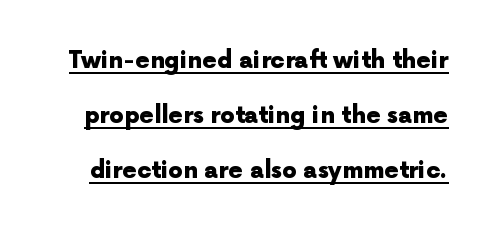
Q: Is the text bold? A: Yes.
Q: Is the text italic (slanted)? A: No, it is upright.
Q: Is the text underlined? A: Yes.
Q: Is the spacing between letters normal or unusually wide? A: Normal.
Q: Is the spacing between lines tight, normal or loose? A: Loose.
